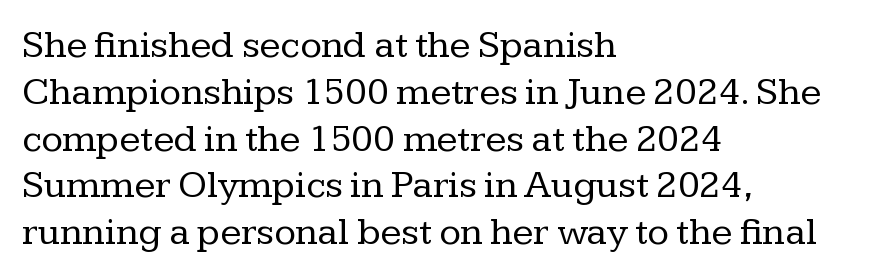
The letters advance in unequal steps, a hallmark of proportional type. Is this a sans? No — the strokes have serifs. Posture: upright roman. The ragged edge is on the right, which tells us the setting is flush left.
